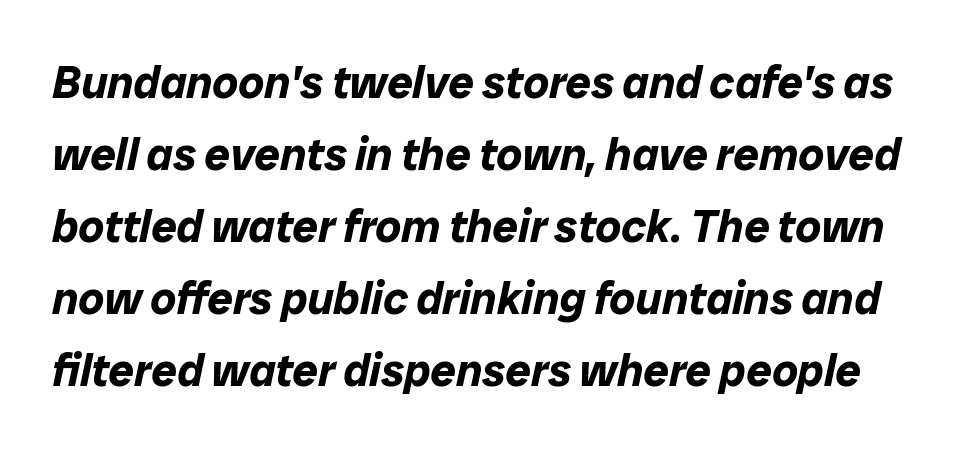
The image shows 45 px bold type, italic (leaning right); set normal line spacing (1.6x), normal letter spacing, not underlined; low stroke contrast and a medium x-height.
